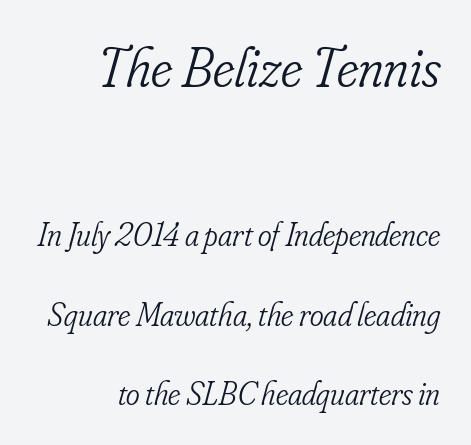
Q: Is the text bold? A: No.
Q: Is the text italic (slanted)? A: Yes, it leans right by about 16 degrees.
Q: Is the typeface a serif or a sans-serif typeface? A: Serif.
Q: Is the text underlined? A: No.
Q: How is the paragraph aligned? A: Right-aligned.
Q: Is the spacing between letters normal or unusually wide? A: Normal.
Q: Is the spacing between lines tight, normal or loose? A: Loose.
Q: Which block of text is set in a larger size, the first (top) or the second (bottom)? A: The first (top) one.
Q: Width (condensed, normal, or wide)? A: Condensed.
Q: Stroke contrast? A: Low.
Q: x-height? A: Small.
Q: Monospaced? A: No.
